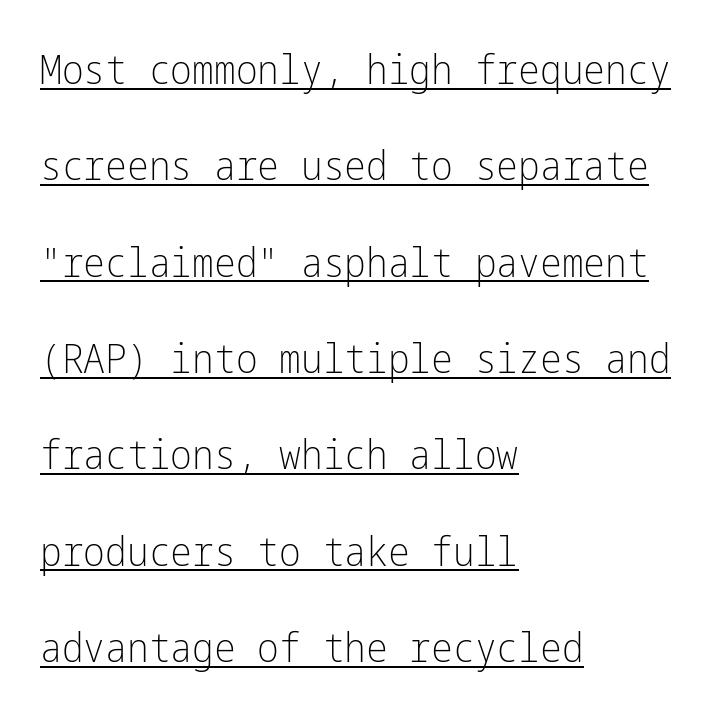
{"serif": "no", "italic": "no", "bold": "no", "weight": "light", "width": "condensed", "stroke_contrast": "low", "x_height": "medium", "underline": "yes", "align": "left", "line_spacing": "loose", "line_spacing_ratio": 2.35, "letter_spacing": "normal", "letter_spacing_em": 0.0, "glyph_px": 41}
